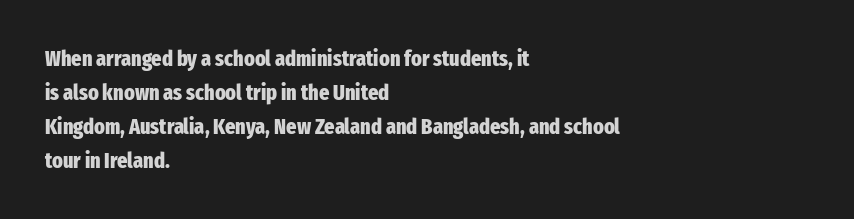
{"italic": "no", "bold": "yes", "underline": "no", "align": "left", "line_spacing": "normal", "line_spacing_ratio": 1.54, "letter_spacing": "normal", "letter_spacing_em": 0.0, "glyph_px": 22}
